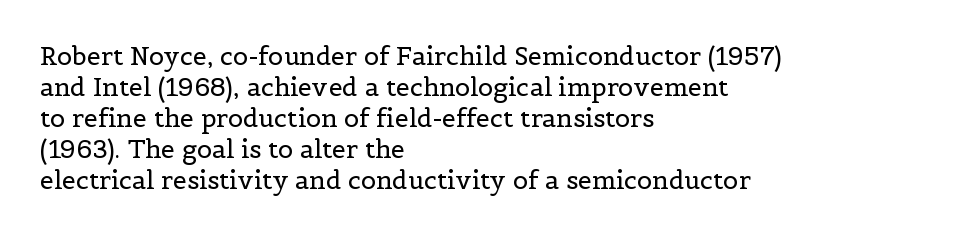
{"italic": "no", "bold": "no", "underline": "no", "align": "left", "line_spacing_ratio": 1.24, "letter_spacing": "normal", "letter_spacing_em": 0.0, "glyph_px": 25}
